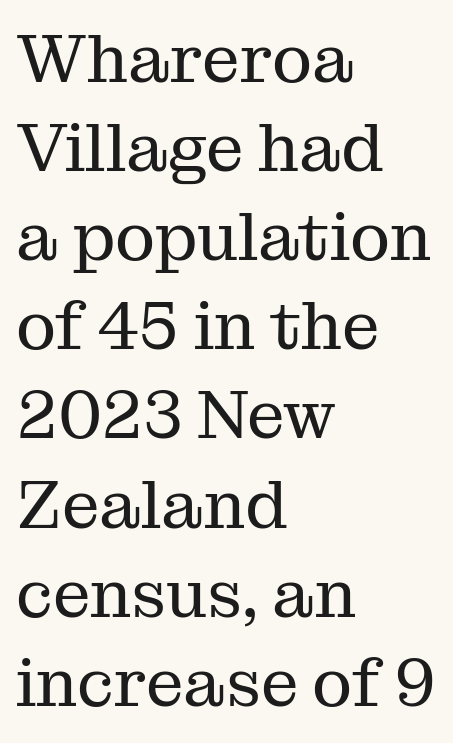
The face used here is seriffed, in the tradition of book romans. Tracking here is standard; glyphs follow each other at the usual distance. Designer's note — italics off, roman on. Think of a printed novel: that variable character pitch is what you see here. A light-to-regular cut is what we see here. Compared with typical paragraphs, the rows here are spaced about the same.
